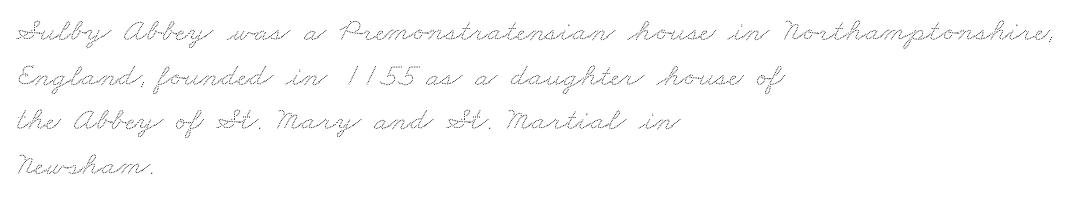
The passage shown has conventional tracking throughout. Anything drawn beneath the words? Only blank space. The face used here is proportionally spaced, like ordinary book or web type. Horizontal bands of white between lines are of average thickness.
